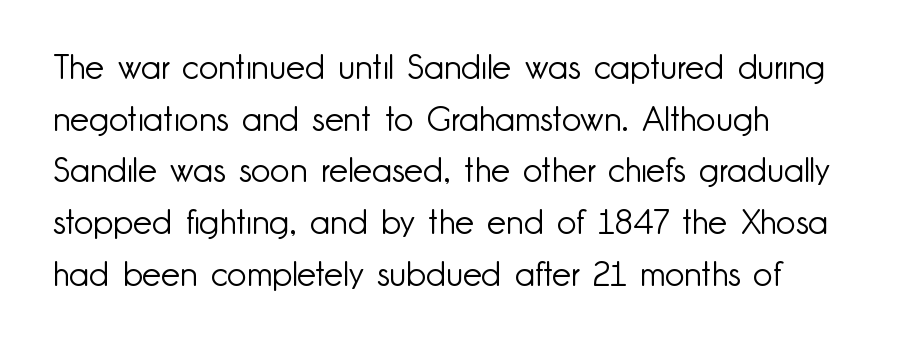
{"serif": "no", "italic": "no", "bold": "no", "weight": "light", "width": "normal", "stroke_contrast": "low", "x_height": "small", "monospaced": "no", "underline": "no", "align": "left", "line_spacing": "normal", "line_spacing_ratio": 1.52, "letter_spacing": "normal", "letter_spacing_em": 0.0, "glyph_px": 34}
